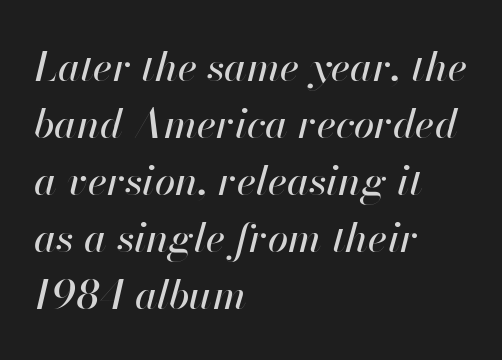
A typesetter would call this zero additional tracking. Think of a printed novel: that variable character pitch is what you see here. The space beneath each line is pristine and unruled. The lines are quadded left. Horizontal bands of white between lines are of average thickness. Emphasis-style slanted type is in use.
